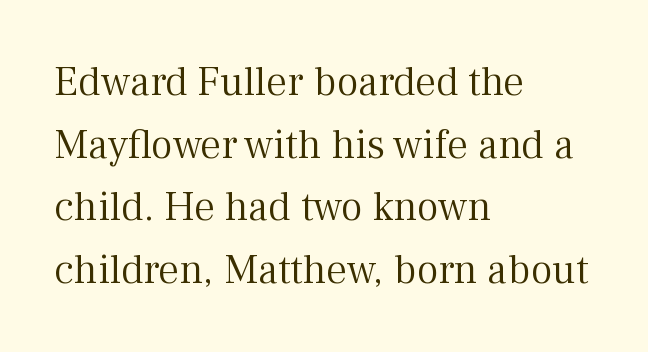
Proportional: the letters do not fall into vertical columns. The zone under the glyphs is completely vacant. Letterform terminals end in serifs throughout the passage. The letters look calm and open, with moderate or lighter stems.
